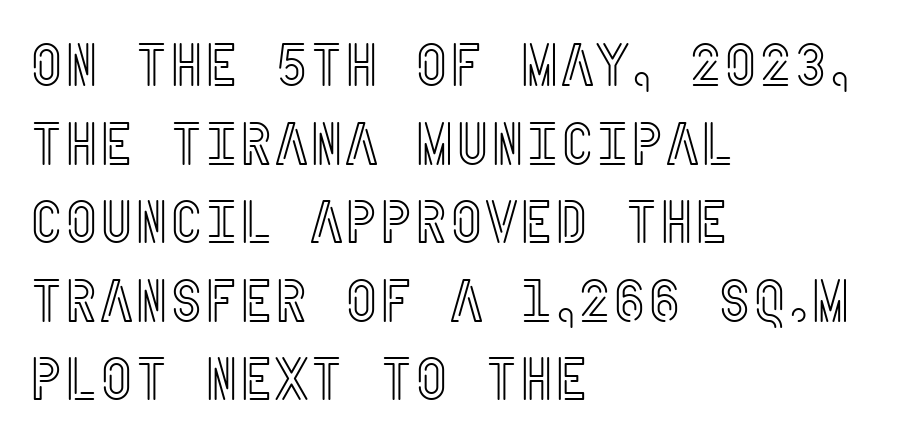
{"italic": "no", "width": "condensed", "x_height": "large", "underline": "no", "align": "left", "line_spacing": "normal", "line_spacing_ratio": 1.31, "letter_spacing": "normal", "letter_spacing_em": 0.0, "glyph_px": 60}
